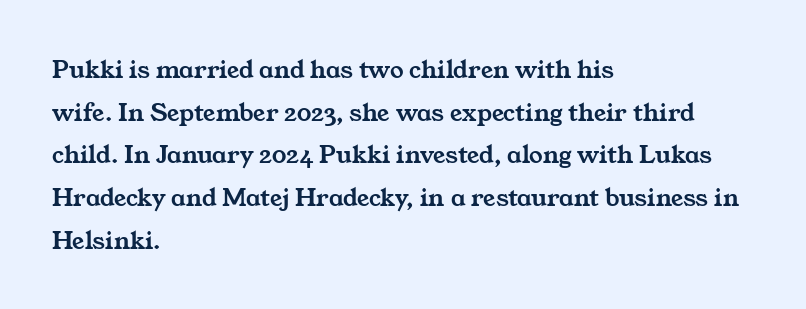
{"underline": "no", "align": "left", "line_spacing": "normal", "line_spacing_ratio": 1.58, "letter_spacing": "normal", "letter_spacing_em": 0.0, "glyph_px": 27}
